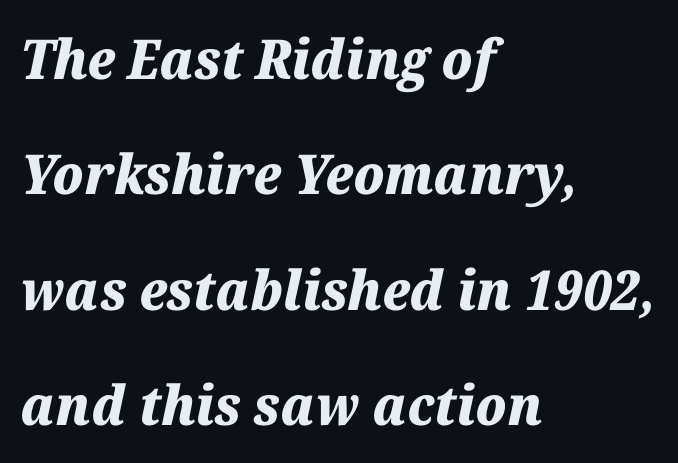
The image shows 55 px heavy type, italic (leaning right); set left-aligned, loose line spacing (2.1x), normal letter spacing, not underlined; medium stroke contrast and a medium x-height.
